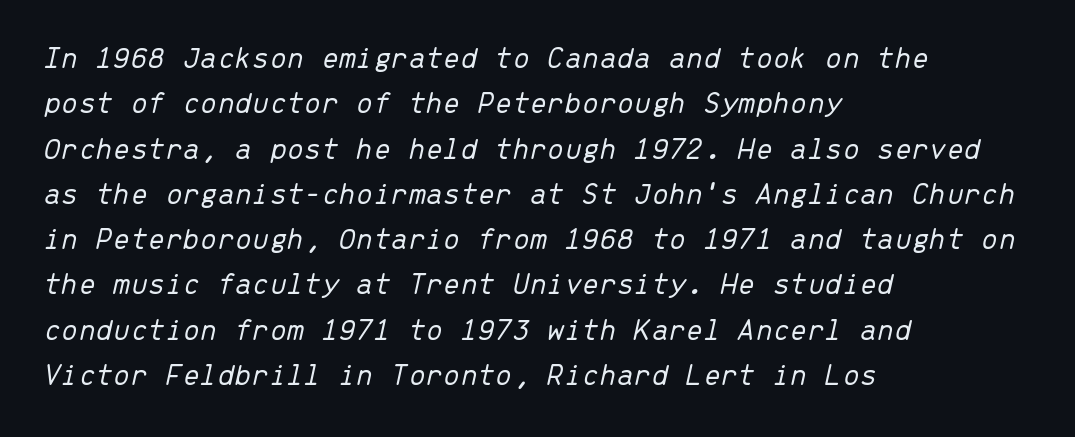
{"italic": "yes", "lean": "right", "slant_degrees": 13, "bold": "no", "weight": "light", "width": "normal", "stroke_contrast": "low", "x_height": "medium", "monospaced": "yes", "underline": "no", "align": "left", "line_spacing": "normal", "line_spacing_ratio": 1.46, "letter_spacing": "normal", "letter_spacing_em": 0.0, "glyph_px": 31}
